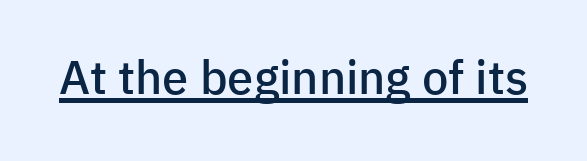
{"serif": "no", "italic": "no", "bold": "semi", "weight": "semibold", "width": "normal", "stroke_contrast": "low", "x_height": "medium", "monospaced": "no", "underline": "yes", "letter_spacing": "normal", "letter_spacing_em": 0.0, "glyph_px": 47}
